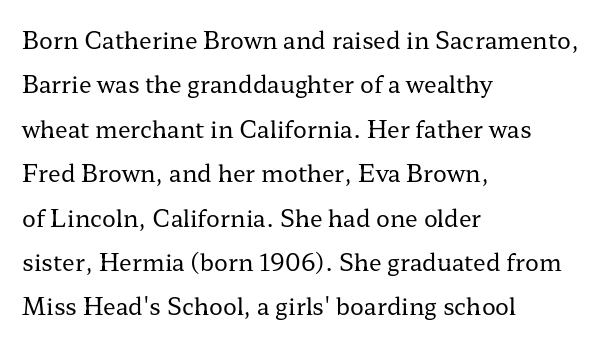
Q: Is the text bold? A: No.
Q: Is the text italic (slanted)? A: No, it is upright.
Q: Is the text underlined? A: No.
Q: How is the paragraph aligned? A: Left-aligned.
Q: Is the spacing between letters normal or unusually wide? A: Normal.
Q: Is the spacing between lines tight, normal or loose? A: Loose.
